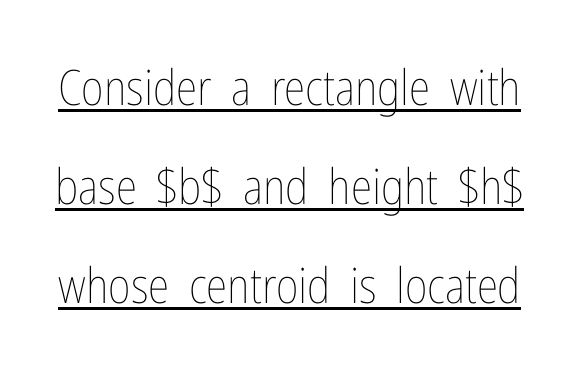
The image shows 49 px thin, condensed type, upright; set loose line spacing (2.02x), normal letter spacing, underlined; low stroke contrast and a medium x-height.
